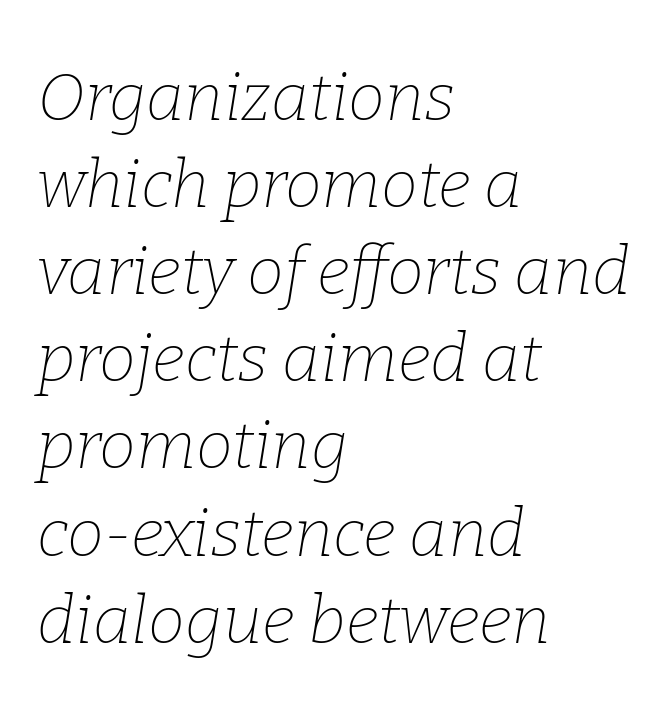
The image shows 66 px thin serif type, italic (leaning right); set left-aligned, normal line spacing (1.32x), normal letter spacing, not underlined; low stroke contrast and a medium x-height.
